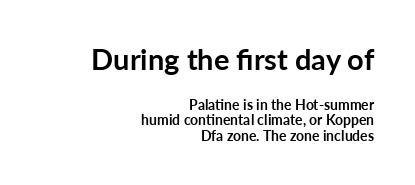
The image shows 29 px semibold sans-serif type, upright; set right-aligned, tight line spacing (1.1x), normal letter spacing, not underlined; the first (top) block is 2.07x larger; low stroke contrast and a medium x-height.
